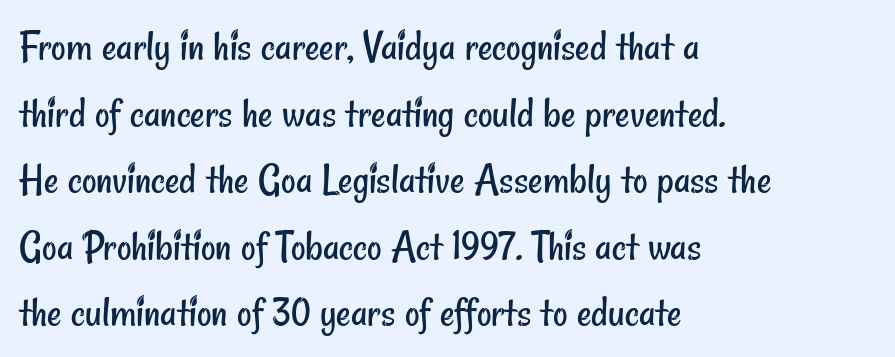
Q: Is the text bold? A: No.
Q: Is the typeface a serif or a sans-serif typeface? A: Sans-serif.
Q: Is the text underlined? A: No.
Q: How is the paragraph aligned? A: Left-aligned.
Q: Is the spacing between letters normal or unusually wide? A: Normal.
Q: Is the spacing between lines tight, normal or loose? A: Normal.
Q: Width (condensed, normal, or wide)? A: Condensed.
Q: Stroke contrast? A: Low.
Q: x-height? A: Small.
Q: Monospaced? A: No.
